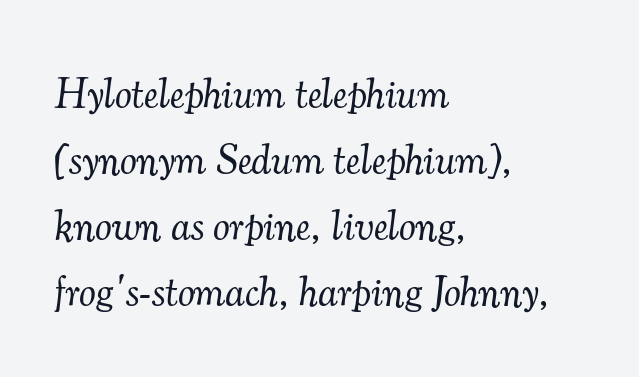
{"serif": "yes", "italic": "yes", "lean": "right", "slant_degrees": 7, "bold": "no", "weight": "light", "width": "normal", "stroke_contrast": "medium", "x_height": "small", "monospaced": "no", "underline": "no", "align": "left", "line_spacing": "normal", "line_spacing_ratio": 1.57, "letter_spacing": "normal", "letter_spacing_em": 0.0, "glyph_px": 42}
